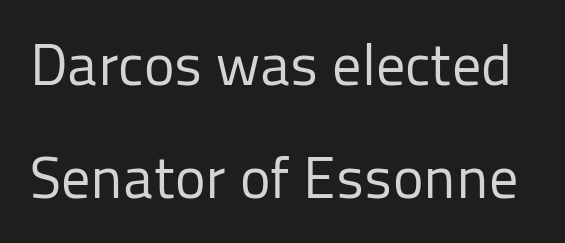
Q: Is the text bold? A: No.
Q: Is the text italic (slanted)? A: No, it is upright.
Q: Is the typeface a serif or a sans-serif typeface? A: Sans-serif.
Q: Is the text underlined? A: No.
Q: Is the spacing between letters normal or unusually wide? A: Normal.
Q: Is the spacing between lines tight, normal or loose? A: Loose.
Q: Width (condensed, normal, or wide)? A: Normal.
Q: Stroke contrast? A: Low.
Q: x-height? A: Medium.
Q: Monospaced? A: No.
